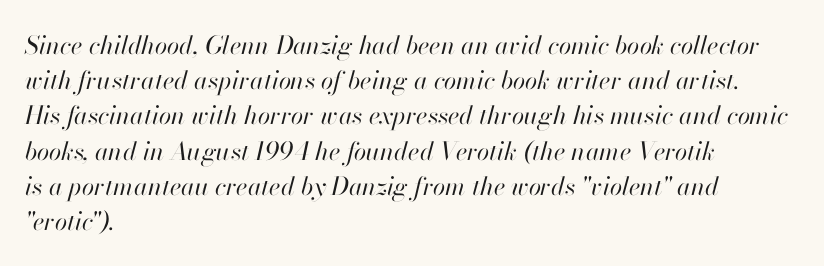
The image shows 25 px text type, italic (leaning right); set left-aligned, normal line spacing (1.41x), normal letter spacing, not underlined.
